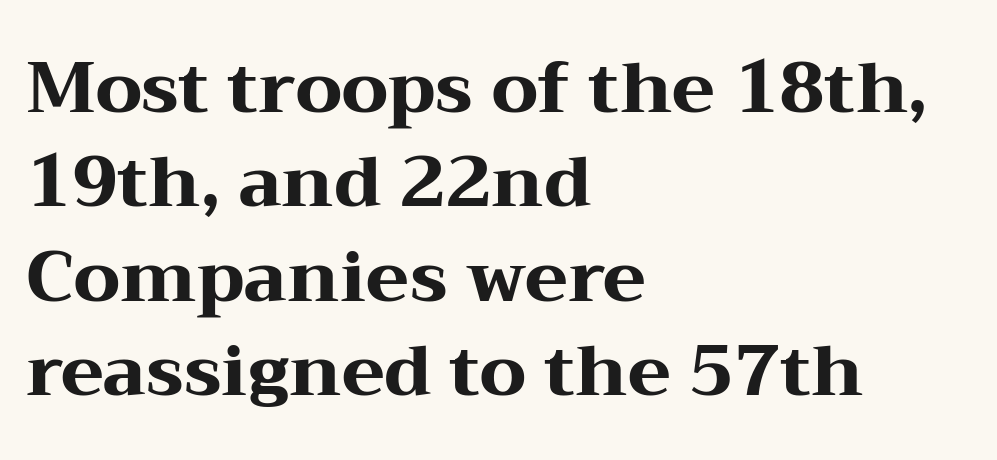
Think of a printed novel: that variable character pitch is what you see here. Examine the stroke ends and you'll spot serifs. Posture: upright roman. Teacher's note: observe the even left margin — that is flush-left alignment.
